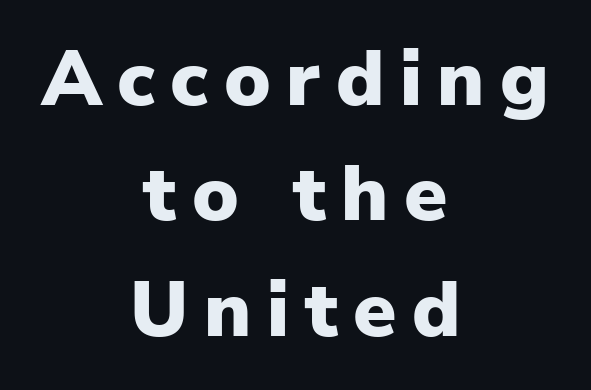
Q: Is the text bold? A: Yes.
Q: Is the text italic (slanted)? A: No, it is upright.
Q: Is the typeface a serif or a sans-serif typeface? A: Sans-serif.
Q: Is the text underlined? A: No.
Q: How is the paragraph aligned? A: Centered.
Q: Is the spacing between letters normal or unusually wide? A: Unusually wide.
Q: Is the spacing between lines tight, normal or loose? A: Normal.
Q: Width (condensed, normal, or wide)? A: Normal.
Q: Stroke contrast? A: Low.
Q: x-height? A: Medium.
Q: Monospaced? A: No.
